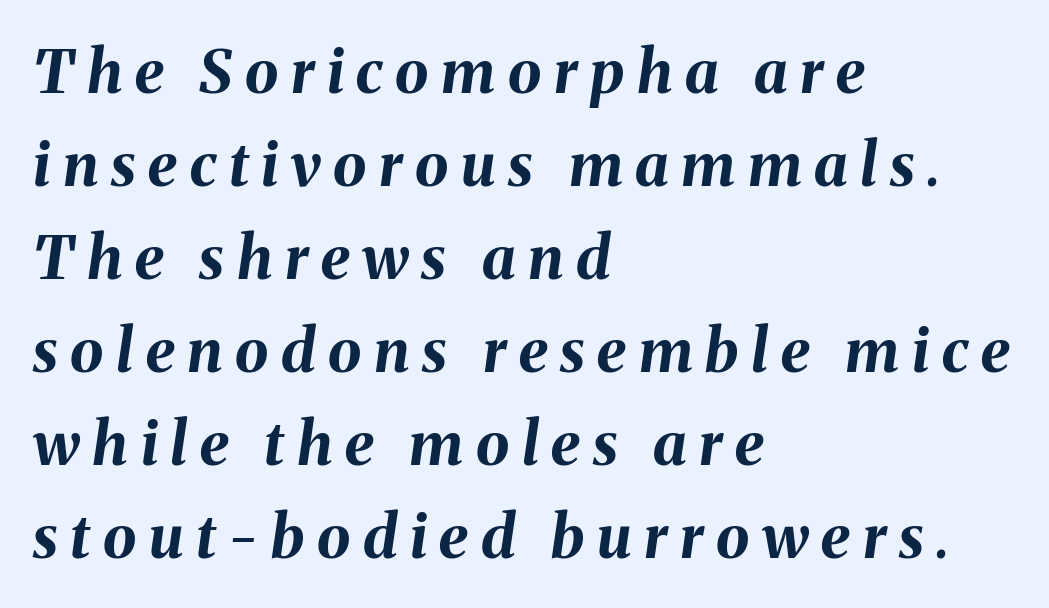
The image shows 60 px bold type, italic (leaning right); set left-aligned, normal line spacing (1.55x), unusually wide letter spacing (+0.21 em), not underlined; medium stroke contrast and a medium x-height.
